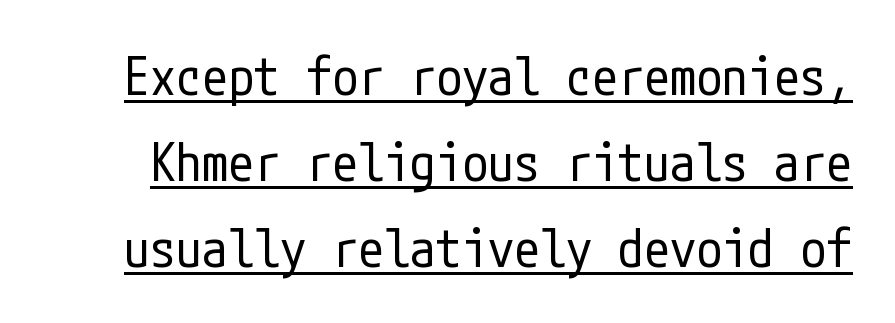
The image shows 52 px regular-weight, condensed sans-serif type, upright; set normal line spacing (1.65x), normal letter spacing, underlined; low stroke contrast and a medium x-height.
